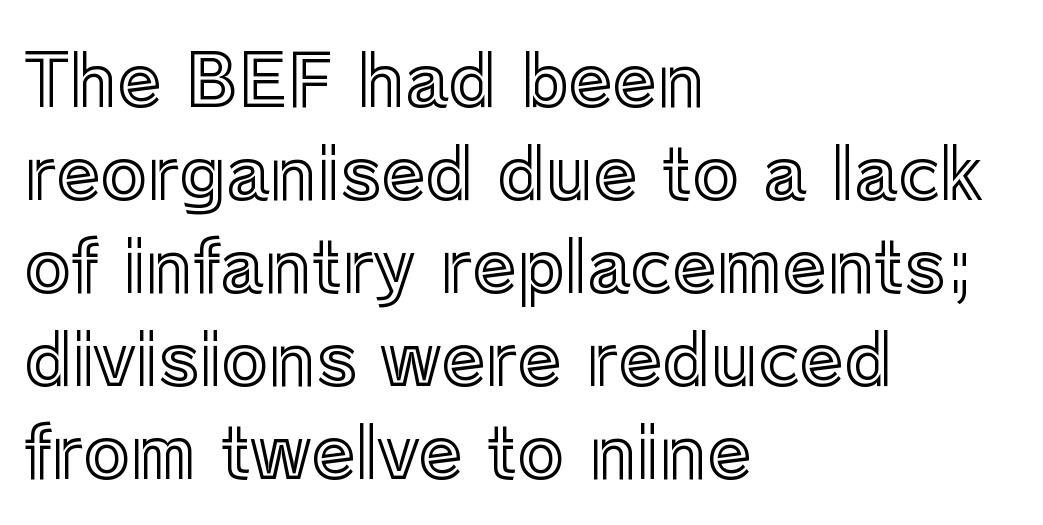
Q: Is the text italic (slanted)? A: No, it is upright.
Q: Is the text underlined? A: No.
Q: How is the paragraph aligned? A: Left-aligned.
Q: Is the spacing between letters normal or unusually wide? A: Normal.
Q: Is the spacing between lines tight, normal or loose? A: Normal.
Q: Width (condensed, normal, or wide)? A: Normal.
Q: x-height? A: Medium.
Q: Monospaced? A: No.
